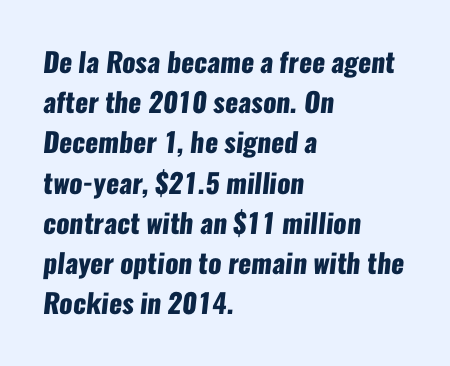
Glyph-to-glyph distance matches everyday printed text. These lines are set flush left with a ragged right edge. Words float on clear page, feet unadorned. Strokes here are thick enough to call this a true bold. The rows are spaced the way most documents space them.
